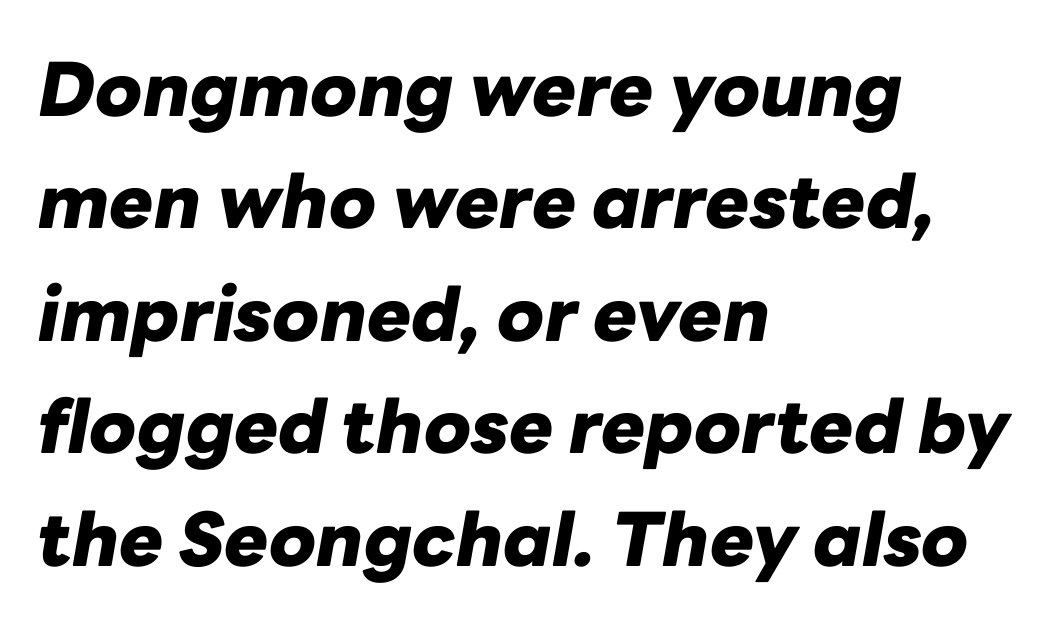
The rag falls on the right side of this text block. These lines keep a tight, regular rhythm from letter to letter. Proportional: the letters do not fall into vertical columns. Its strokes are broad and dark, the hallmark of bold type.
